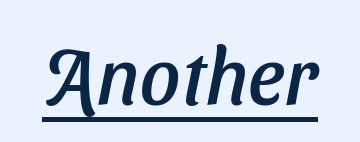
The image shows 79 px text type; set normal letter spacing, underlined; low stroke contrast and a medium x-height.
